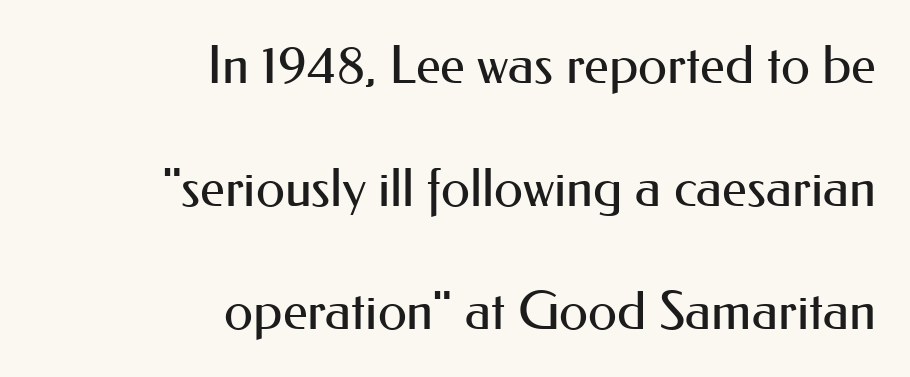
The image shows 53 px regular-weight sans-serif type, upright; set right-aligned, loose line spacing (2.32x), normal letter spacing, not underlined; medium stroke contrast and a small x-height.
